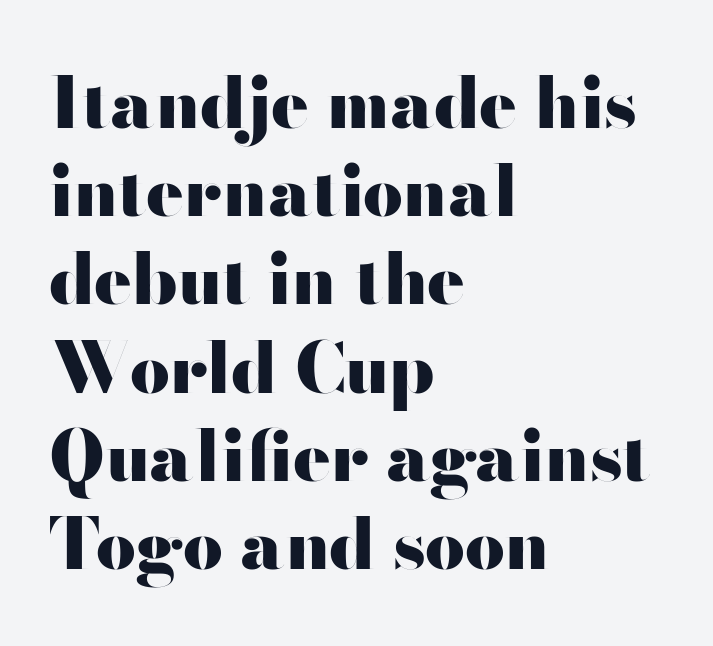
All the whitespace from short lines collects on the right. Is this a fixed-width face? No — the glyphs have proportional, varying widths. If you drew a line through each stem, it would be perfectly vertical. A dark, heavy texture on the line: the type is bold.
